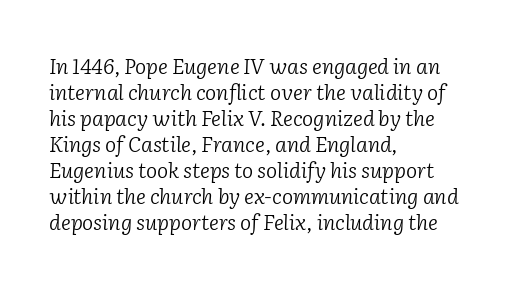
The image shows 21 px text type, italic (leaning right); set left-aligned, line spacing 1.24x, normal letter spacing, not underlined.
